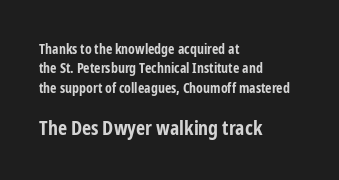
Q: Is the text bold? A: Yes.
Q: Is the text italic (slanted)? A: No, it is upright.
Q: Is the text underlined? A: No.
Q: How is the paragraph aligned? A: Left-aligned.
Q: Is the spacing between letters normal or unusually wide? A: Normal.
Q: Is the spacing between lines tight, normal or loose? A: Normal.
Q: Which block of text is set in a larger size, the first (top) or the second (bottom)? A: The second (bottom) one.
